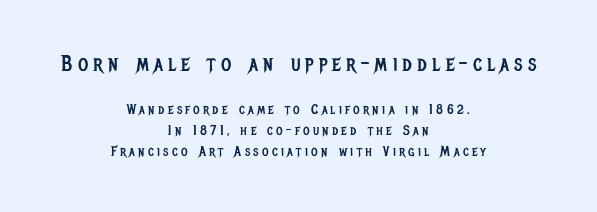
The type is letterspaced generously, with wide tracking. The passage shown is not bold in any degree. The baseline area is clear. Notice how the stems are strictly vertical — no italics here. The lines sit at an ordinary, default distance from one another. The text block is weighted toward neither margin, spreading evenly from the middle.
